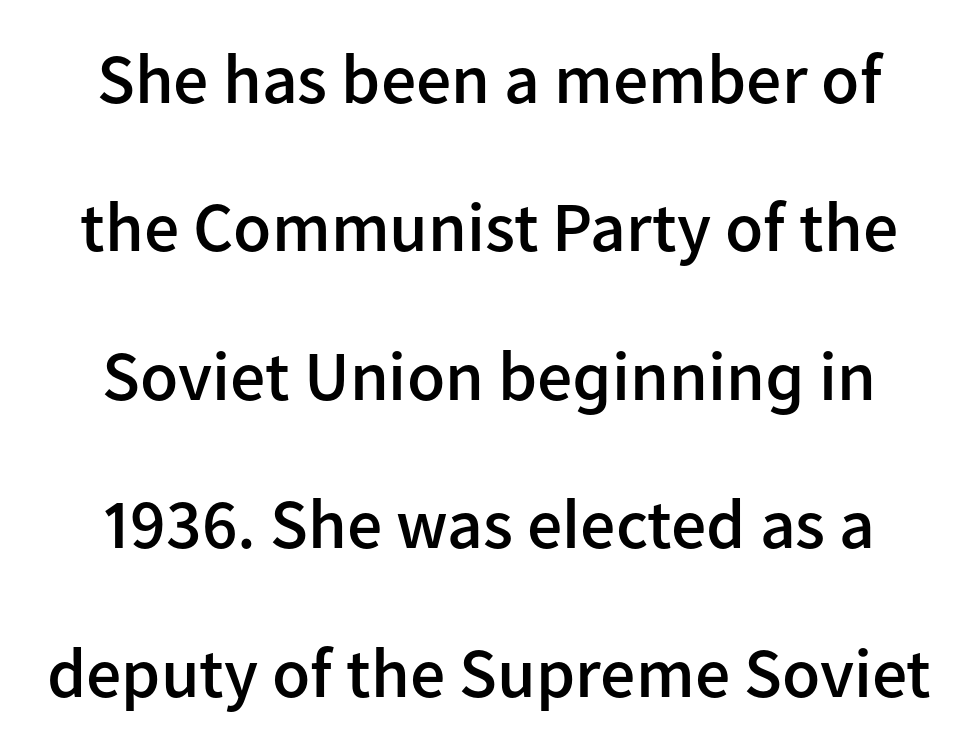
{"serif": "no", "italic": "no", "bold": "semi", "weight": "semibold", "width": "normal", "stroke_contrast": "low", "x_height": "medium", "monospaced": "no", "underline": "no", "line_spacing": "loose", "line_spacing_ratio": 2.12, "letter_spacing": "normal", "letter_spacing_em": 0.0, "glyph_px": 70}
